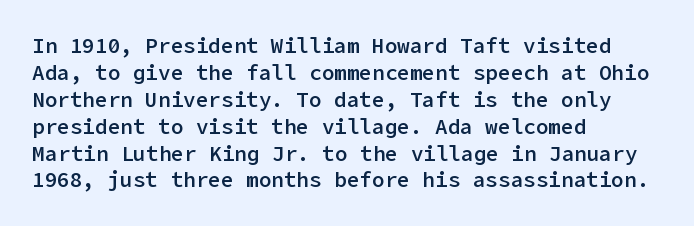
Posture: upright roman. Glance below the letters and you will spot only blank space. Its strokes are somewhat broadened, the hallmark of semibold type. Typeset ragged right — the left edge is the straight one.
